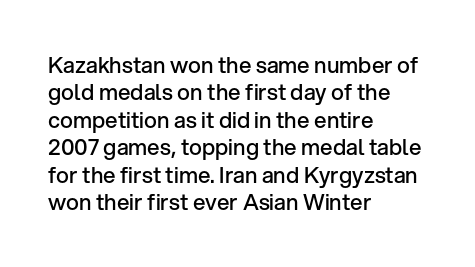
Horizontal bands of white between lines are of average thickness. The rendering keeps characters at their native spacing. The rendering anchors every line to the left-hand side. The type sits square on the baseline with zero lean.
